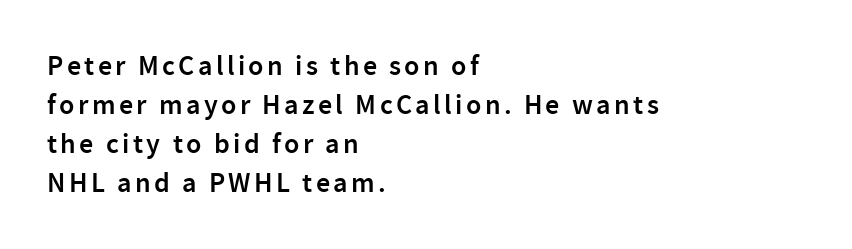
The image shows 28 px semibold sans-serif type, upright; set left-aligned, normal line spacing (1.39x), not underlined; low stroke contrast and a medium x-height.
